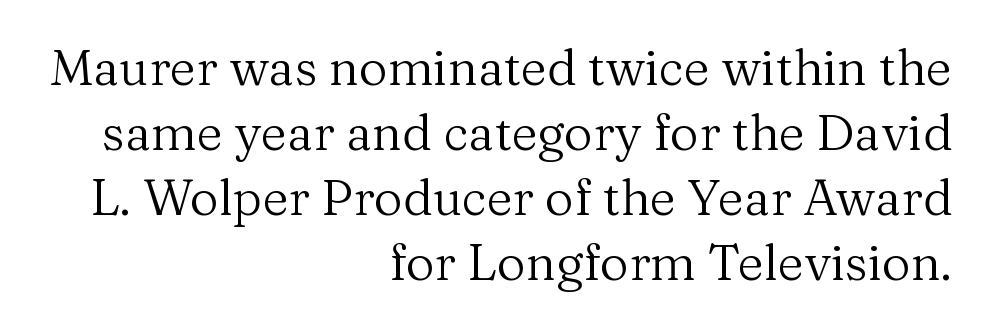
The image shows 50 px regular-weight serif type, upright; set right-aligned, normal line spacing (1.3x), normal letter spacing, not underlined; medium stroke contrast and a medium x-height.
